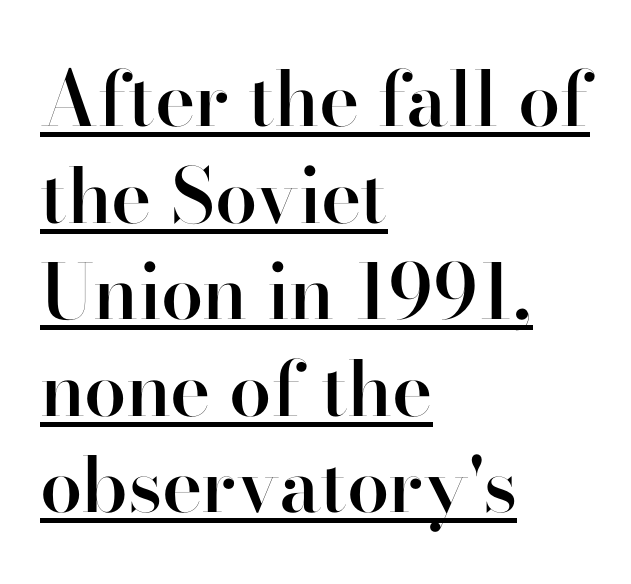
Q: Is the text bold? A: Semi-bold.
Q: Is the text italic (slanted)? A: No, it is upright.
Q: Is the typeface a serif or a sans-serif typeface? A: Sans-serif.
Q: Is the text underlined? A: Yes.
Q: How is the paragraph aligned? A: Left-aligned.
Q: Is the spacing between letters normal or unusually wide? A: Normal.
Q: Is the spacing between lines tight, normal or loose? A: Normal.
Q: Width (condensed, normal, or wide)? A: Normal.
Q: Stroke contrast? A: High.
Q: x-height? A: Small.
Q: Monospaced? A: No.
